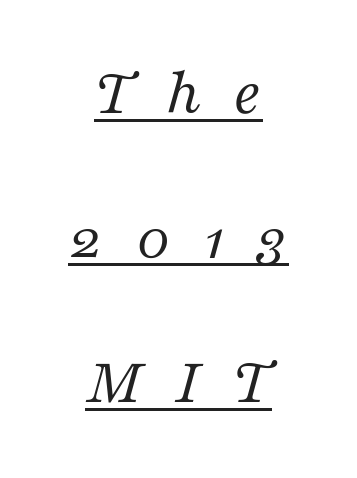
The face used here has a pronounced slope to its letters. On a weight scale, this lands at 450 or below. Where is the straight margin? There isn't one; the lines are centered. Varying glyph widths throughout — classic text-font behaviour. The letters are spread apart with noticeably loose tracking. Compared with typical paragraphs, the rows here are farther apart.
